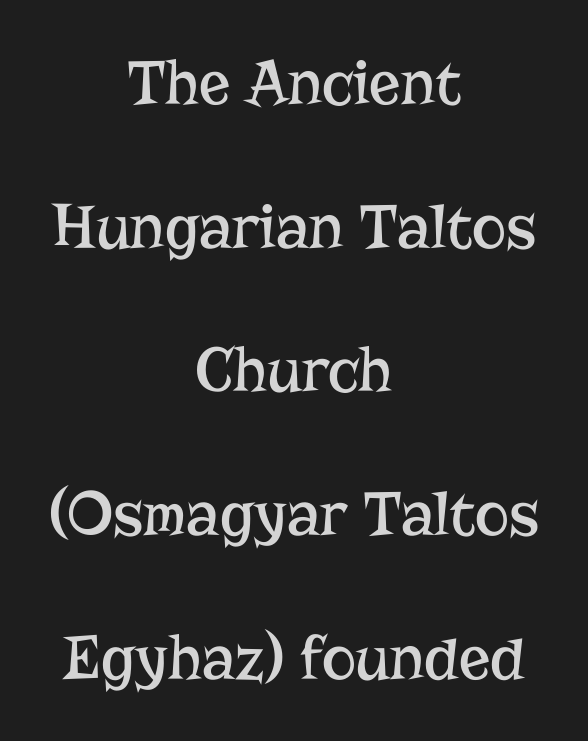
Q: Is the text bold? A: No.
Q: Is the text italic (slanted)? A: No, it is upright.
Q: Is the typeface a serif or a sans-serif typeface? A: Serif.
Q: Is the text underlined? A: No.
Q: How is the paragraph aligned? A: Centered.
Q: Is the spacing between letters normal or unusually wide? A: Normal.
Q: Is the spacing between lines tight, normal or loose? A: Loose.
Q: Width (condensed, normal, or wide)? A: Normal.
Q: Stroke contrast? A: Low.
Q: x-height? A: Medium.
Q: Monospaced? A: No.
